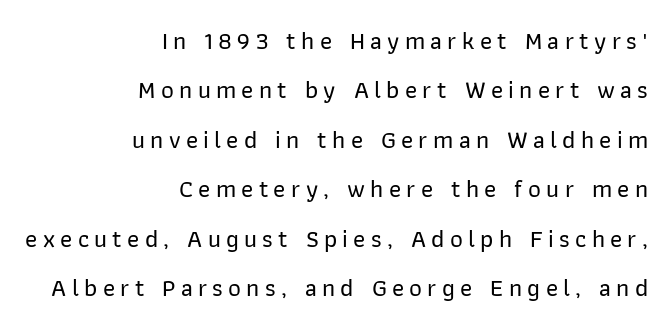
Lines of text with bare space underneath. All the whitespace from short lines collects on the left. What stands out about the letter spacing? Its width — letters are far apart. Each new line begins a long way beneath the previous one.
